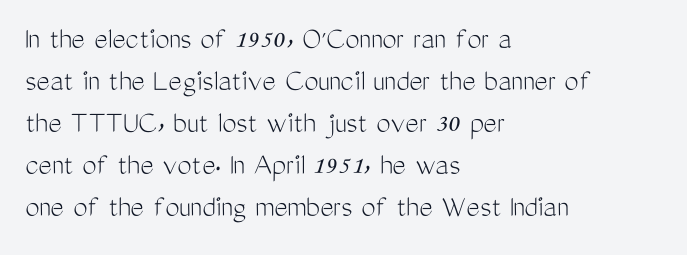
{"serif": "no", "italic": "no", "bold": "no", "weight": "light", "width": "condensed", "stroke_contrast": "medium", "x_height": "medium", "monospaced": "no", "underline": "no", "align": "left", "line_spacing": "normal", "line_spacing_ratio": 1.31, "letter_spacing": "normal", "letter_spacing_em": 0.0, "glyph_px": 32}
